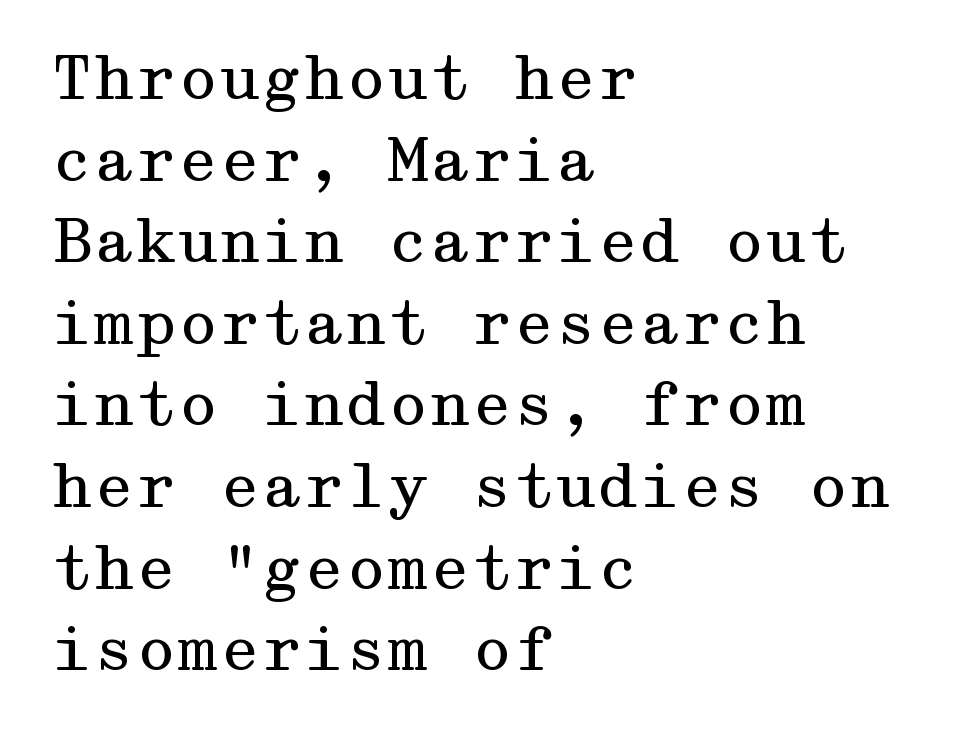
{"serif": "yes", "italic": "no", "bold": "no", "weight": "regular", "width": "wide", "stroke_contrast": "medium", "x_height": "medium", "underline": "no", "align": "left", "line_spacing": "normal", "line_spacing_ratio": 1.36, "letter_spacing": "normal", "letter_spacing_em": 0.0, "glyph_px": 60}
